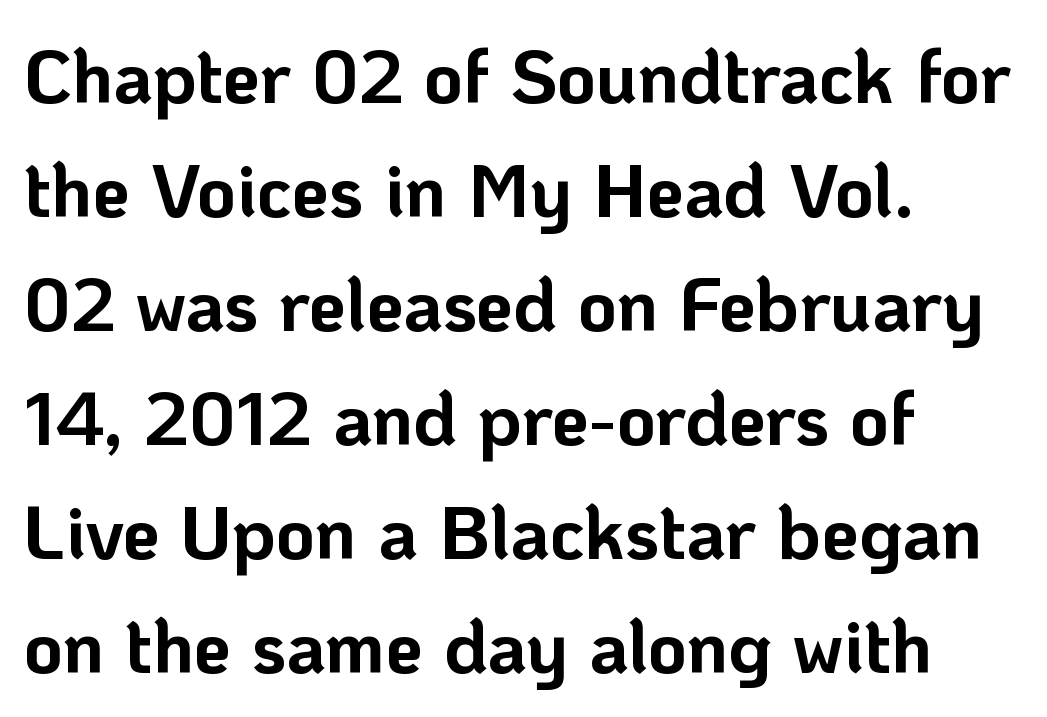
The image shows 75 px bold sans-serif type, upright; set left-aligned, normal line spacing (1.52x), normal letter spacing, not underlined; low stroke contrast and a medium x-height.
